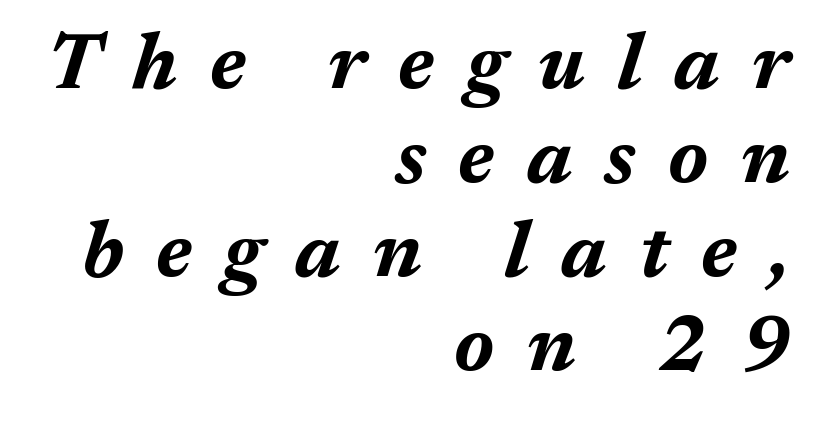
{"italic": "yes", "lean": "right", "slant_degrees": 17, "bold": "yes", "weight": "bold", "width": "normal", "stroke_contrast": "medium", "x_height": "medium", "monospaced": "no", "underline": "no", "align": "right", "line_spacing_ratio": 1.19, "letter_spacing": "wide", "letter_spacing_em": 0.41, "glyph_px": 79}
